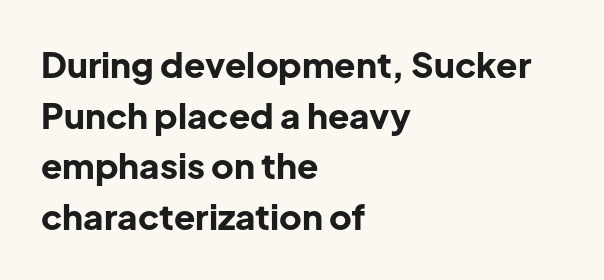
{"serif": "no", "italic": "no", "bold": "yes", "weight": "bold", "width": "normal", "stroke_contrast": "low", "x_height": "medium", "monospaced": "no", "underline": "no", "align": "left", "line_spacing": "normal", "line_spacing_ratio": 1.45, "letter_spacing": "normal", "letter_spacing_em": 0.0, "glyph_px": 35}
